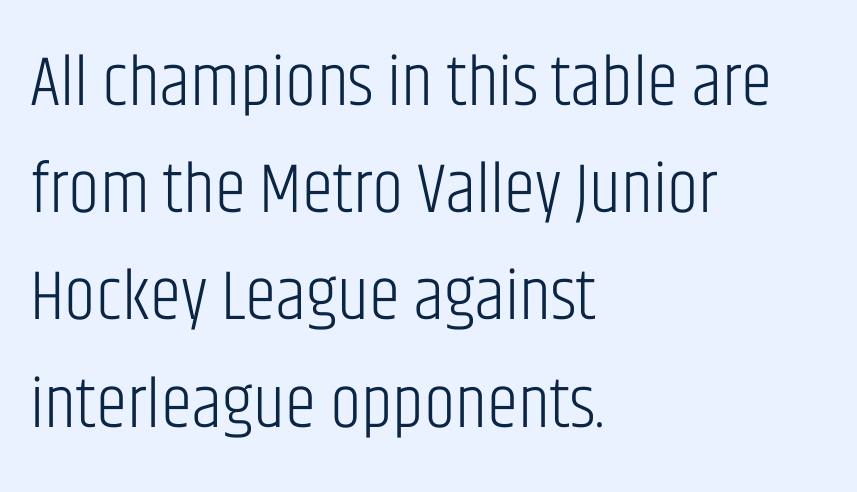
The image shows 71 px light, condensed sans-serif type, upright; set left-aligned, normal line spacing (1.51x), normal letter spacing, not underlined; low stroke contrast and a large x-height.
